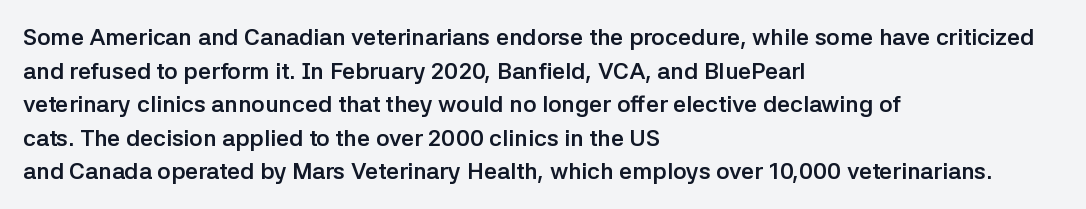
{"italic": "no", "bold": "yes", "underline": "no", "align": "left", "line_spacing": "normal", "line_spacing_ratio": 1.46, "letter_spacing": "normal", "letter_spacing_em": 0.0, "glyph_px": 23}
